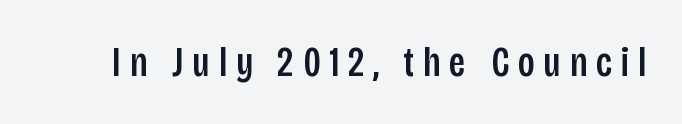
{"serif": "no", "italic": "no", "width": "condensed", "stroke_contrast": "low", "x_height": "large", "monospaced": "no", "underline": "no", "letter_spacing": "wide", "letter_spacing_em": 0.21, "glyph_px": 42}
